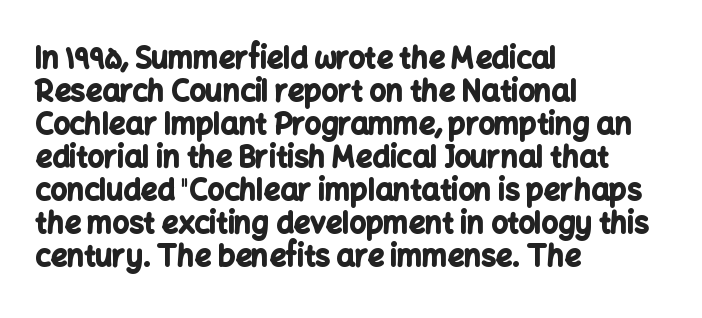
{"serif": "no", "italic": "no", "bold": "yes", "weight": "bold", "width": "normal", "stroke_contrast": "low", "x_height": "medium", "monospaced": "no", "underline": "no", "align": "left", "line_spacing": "tight", "line_spacing_ratio": 1.14, "letter_spacing": "normal", "letter_spacing_em": 0.0, "glyph_px": 29}
